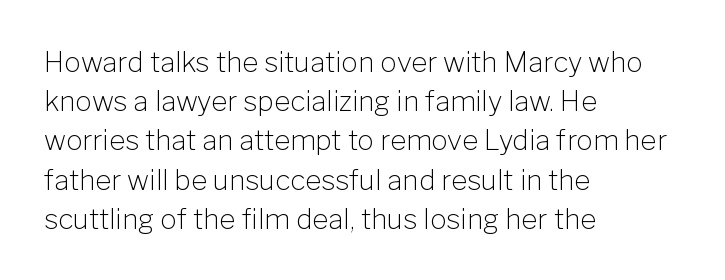
The image shows 28 px light sans-serif type, upright; set left-aligned, normal line spacing (1.4x), normal letter spacing, not underlined; low stroke contrast and a medium x-height.
